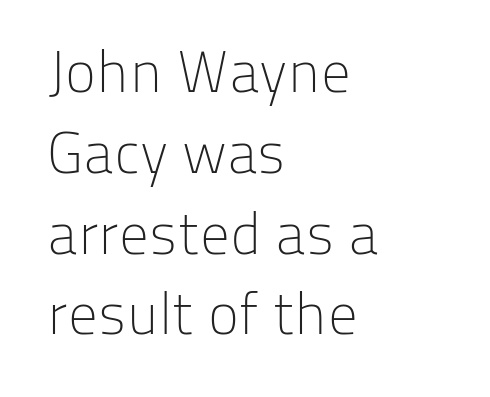
{"serif": "no", "italic": "no", "bold": "no", "weight": "light", "width": "normal", "stroke_contrast": "low", "x_height": "medium", "monospaced": "no", "underline": "no", "align": "left", "line_spacing": "normal", "line_spacing_ratio": 1.37, "letter_spacing": "normal", "letter_spacing_em": 0.0, "glyph_px": 59}
